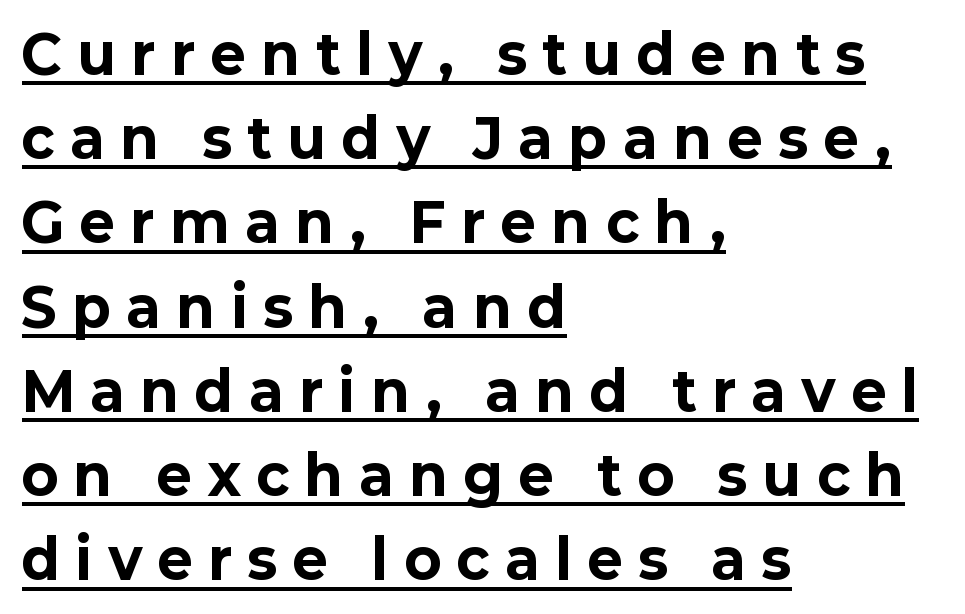
{"serif": "no", "italic": "no", "bold": "yes", "weight": "bold", "width": "normal", "stroke_contrast": "low", "x_height": "medium", "monospaced": "no", "underline": "yes", "align": "left", "line_spacing": "normal", "line_spacing_ratio": 1.56, "letter_spacing": "wide", "letter_spacing_em": 0.3, "glyph_px": 54}
